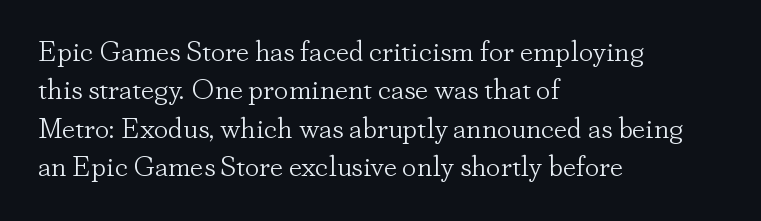
Q: Is the text bold? A: No.
Q: Is the text italic (slanted)? A: No, it is upright.
Q: Is the typeface a serif or a sans-serif typeface? A: Serif.
Q: Is the text underlined? A: No.
Q: How is the paragraph aligned? A: Left-aligned.
Q: Is the spacing between letters normal or unusually wide? A: Normal.
Q: Is the spacing between lines tight, normal or loose? A: Normal.
Q: Width (condensed, normal, or wide)? A: Normal.
Q: Stroke contrast? A: Low.
Q: x-height? A: Small.
Q: Monospaced? A: No.
